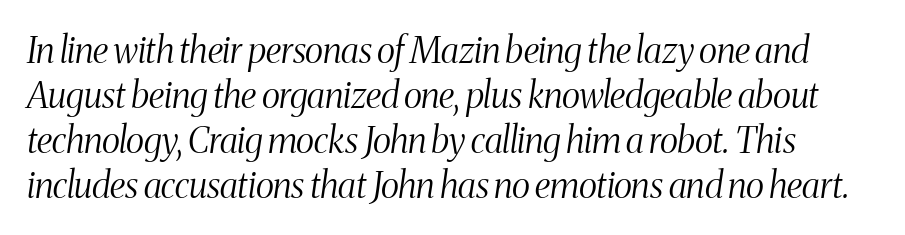
{"serif": "yes", "italic": "yes", "lean": "right", "slant_degrees": 8, "bold": "no", "weight": "light", "width": "condensed", "stroke_contrast": "medium", "x_height": "medium", "monospaced": "no", "underline": "no", "line_spacing": "normal", "line_spacing_ratio": 1.25, "letter_spacing": "normal", "letter_spacing_em": 0.0, "glyph_px": 36}
